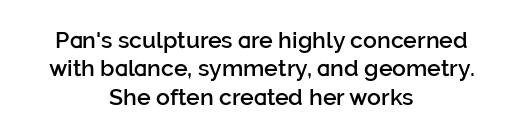
{"italic": "no", "bold": "semi", "underline": "no", "align": "center", "line_spacing_ratio": 1.23, "letter_spacing": "normal", "letter_spacing_em": 0.0, "glyph_px": 23}
